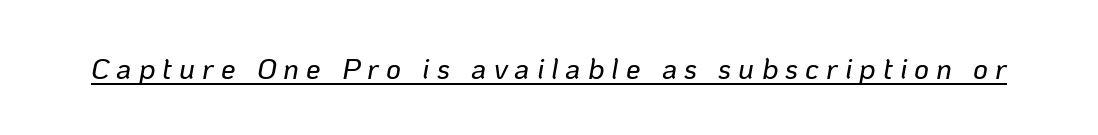
The words here are underlined. The letters are slanted; this is an italic face. This rendering widens character spacing well past its baseline value. Here the designer chose a conventional face with non-uniform glyph widths.
